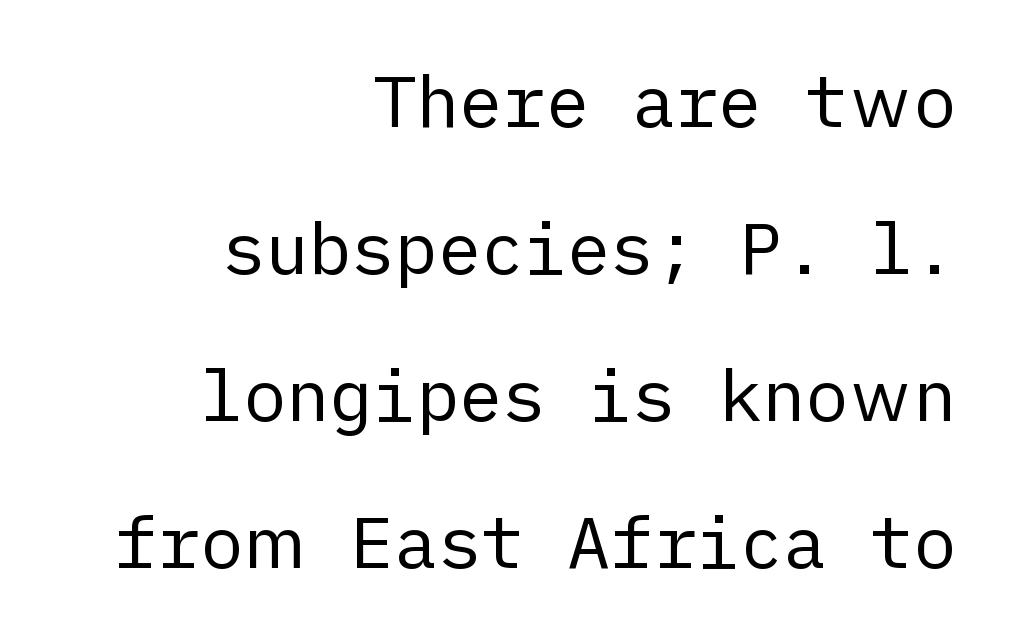
{"serif": "no", "italic": "no", "bold": "no", "weight": "regular", "width": "normal", "stroke_contrast": "low", "x_height": "medium", "underline": "no", "align": "right", "line_spacing": "loose", "line_spacing_ratio": 2.04, "letter_spacing": "normal", "letter_spacing_em": 0.0, "glyph_px": 72}
